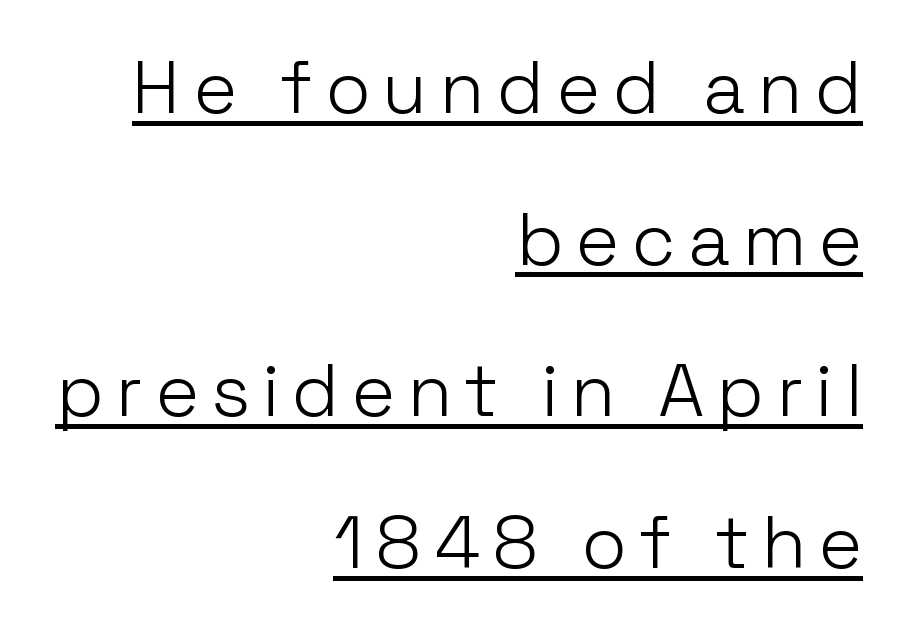
These lines are rendered in a variable-pitch font. A typesetter would label this face a sans. The strokes are not fattened; the text isn't bold. Leftover space on each line is placed entirely before the opening word. The lettering stays uniformly vertical, giving the passage a roman look.
